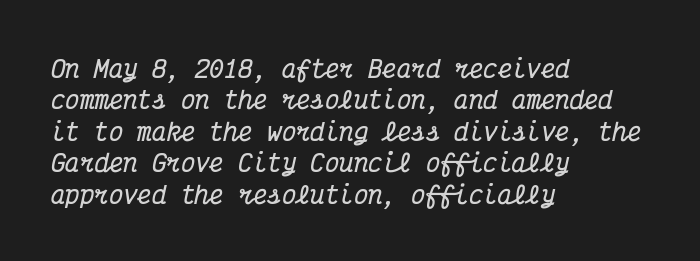
The passage shown stacks its lines at a standard gap. Compared with ordinary roman type, these characters are visibly tilted. Set as a true bold cut, around the 700 mark. Compared with typical body copy, the letter spacing here is the same. Glance below the letters and you will spot only blank space.
